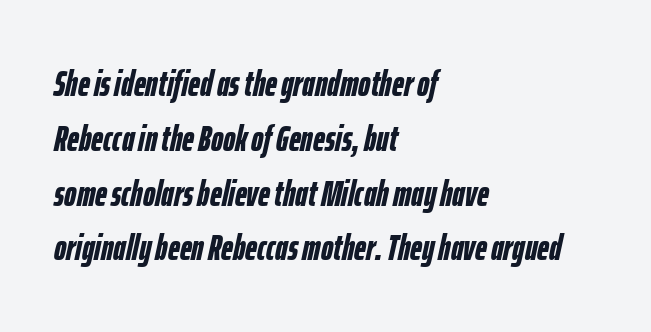
Q: Is the text bold? A: Yes.
Q: Is the text italic (slanted)? A: Yes, it leans right by about 12 degrees.
Q: Is the text underlined? A: No.
Q: How is the paragraph aligned? A: Left-aligned.
Q: Is the spacing between letters normal or unusually wide? A: Normal.
Q: Is the spacing between lines tight, normal or loose? A: Normal.
Q: Width (condensed, normal, or wide)? A: Condensed.
Q: Stroke contrast? A: Low.
Q: x-height? A: Medium.
Q: Monospaced? A: No.
